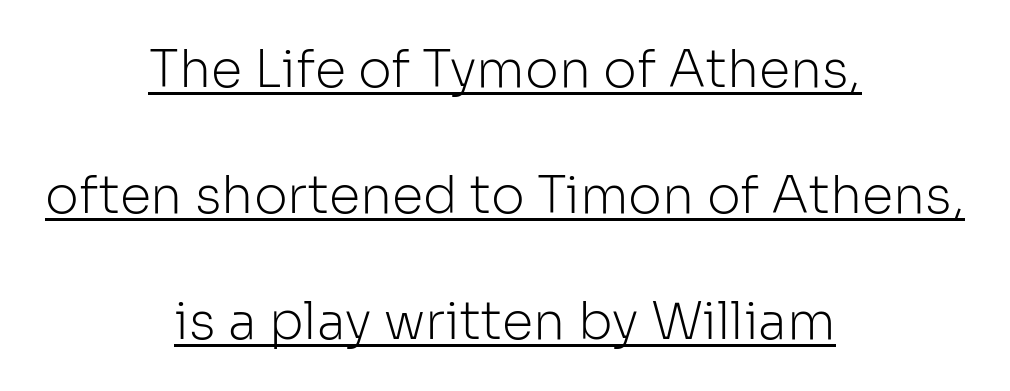
{"serif": "no", "italic": "no", "bold": "no", "weight": "light", "width": "normal", "stroke_contrast": "low", "x_height": "medium", "monospaced": "no", "underline": "yes", "align": "center", "line_spacing": "loose", "line_spacing_ratio": 2.47, "letter_spacing": "normal", "letter_spacing_em": 0.0, "glyph_px": 51}
